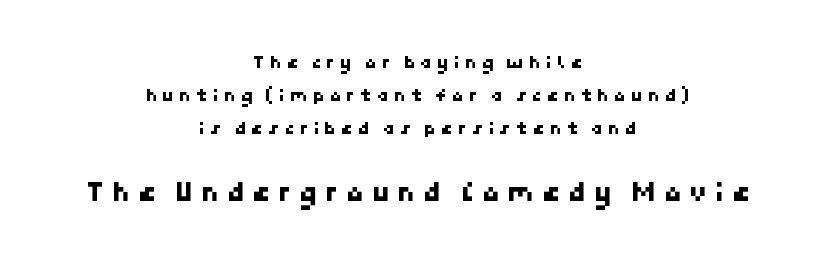
{"serif": "no", "width": "normal", "stroke_contrast": "low", "x_height": "medium", "underline": "no", "align": "center", "line_spacing_ratio": 1.74, "letter_spacing": "wide", "letter_spacing_em": 0.26, "larger_block": "second", "size_ratio": 1.53, "glyph_px": 29}
